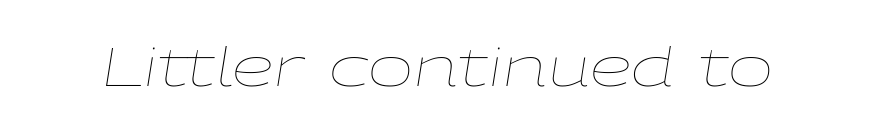
Q: Is the text bold? A: No.
Q: Is the text italic (slanted)? A: Yes, it leans right by about 9 degrees.
Q: Is the text underlined? A: No.
Q: Is the spacing between letters normal or unusually wide? A: Normal.
Q: Width (condensed, normal, or wide)? A: Wide.
Q: Stroke contrast? A: Low.
Q: x-height? A: Medium.
Q: Monospaced? A: No.
